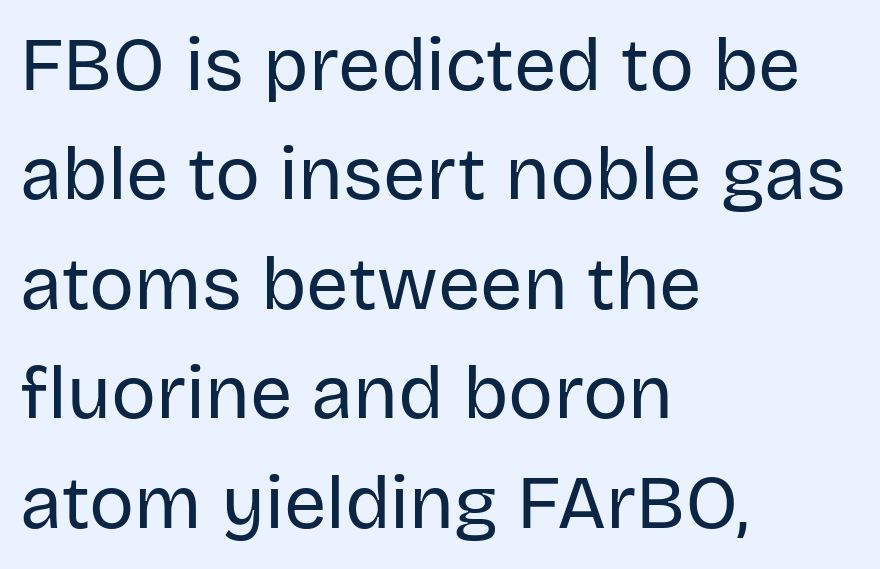
Q: Is the text bold? A: No.
Q: Is the text italic (slanted)? A: No, it is upright.
Q: Is the typeface a serif or a sans-serif typeface? A: Sans-serif.
Q: Is the text underlined? A: No.
Q: How is the paragraph aligned? A: Left-aligned.
Q: Is the spacing between letters normal or unusually wide? A: Normal.
Q: Is the spacing between lines tight, normal or loose? A: Normal.
Q: Width (condensed, normal, or wide)? A: Normal.
Q: Stroke contrast? A: Low.
Q: x-height? A: Large.
Q: Monospaced? A: No.
